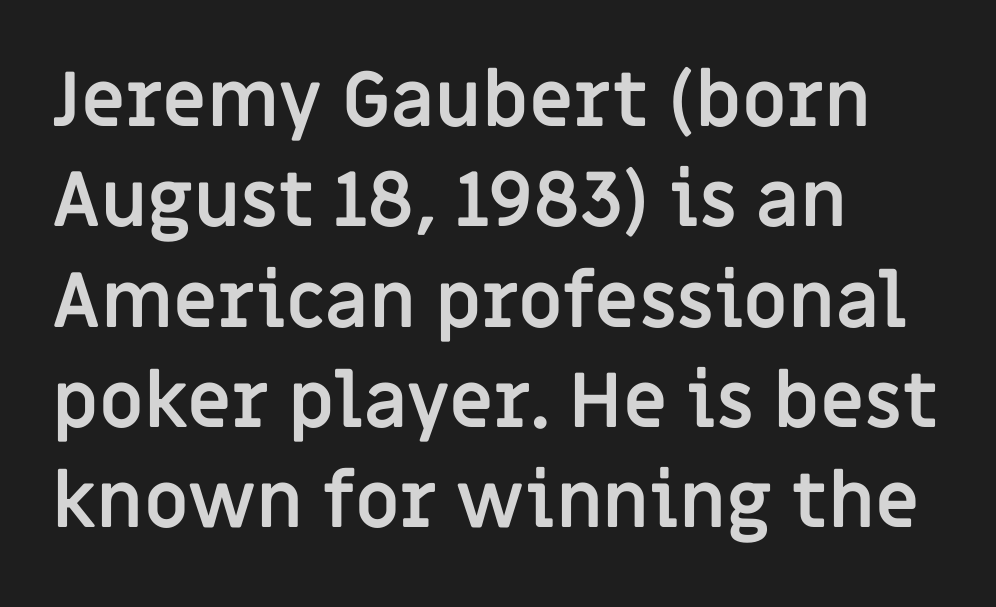
{"serif": "no", "italic": "no", "bold": "yes", "weight": "semibold", "width": "normal", "stroke_contrast": "low", "x_height": "large", "monospaced": "no", "underline": "no", "align": "left", "line_spacing": "normal", "line_spacing_ratio": 1.32, "letter_spacing": "normal", "letter_spacing_em": 0.0, "glyph_px": 76}
